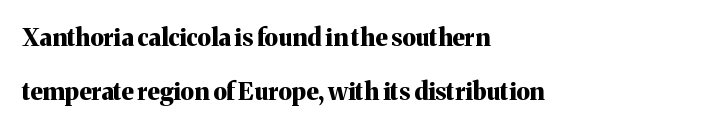
{"italic": "no", "bold": "yes", "underline": "no", "align": "left", "line_spacing": "loose", "line_spacing_ratio": 2.26, "letter_spacing": "normal", "letter_spacing_em": 0.0, "glyph_px": 24}
